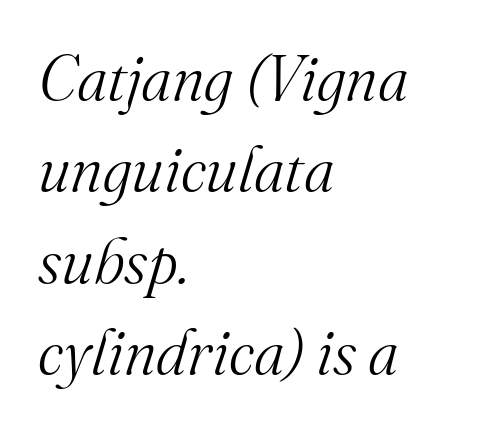
Q: Is the text bold? A: No.
Q: Is the text italic (slanted)? A: Yes, it leans right by about 16 degrees.
Q: Is the typeface a serif or a sans-serif typeface? A: Serif.
Q: Is the text underlined? A: No.
Q: How is the paragraph aligned? A: Left-aligned.
Q: Is the spacing between letters normal or unusually wide? A: Normal.
Q: Is the spacing between lines tight, normal or loose? A: Normal.
Q: Width (condensed, normal, or wide)? A: Normal.
Q: Stroke contrast? A: Medium.
Q: x-height? A: Small.
Q: Monospaced? A: No.
